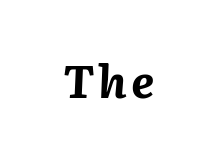
Q: Is the text bold? A: Yes.
Q: Is the text italic (slanted)? A: Yes, it leans right by about 2 degrees.
Q: Is the text underlined? A: No.
Q: Width (condensed, normal, or wide)? A: Normal.
Q: Stroke contrast? A: Medium.
Q: x-height? A: Medium.
Q: Monospaced? A: No.
